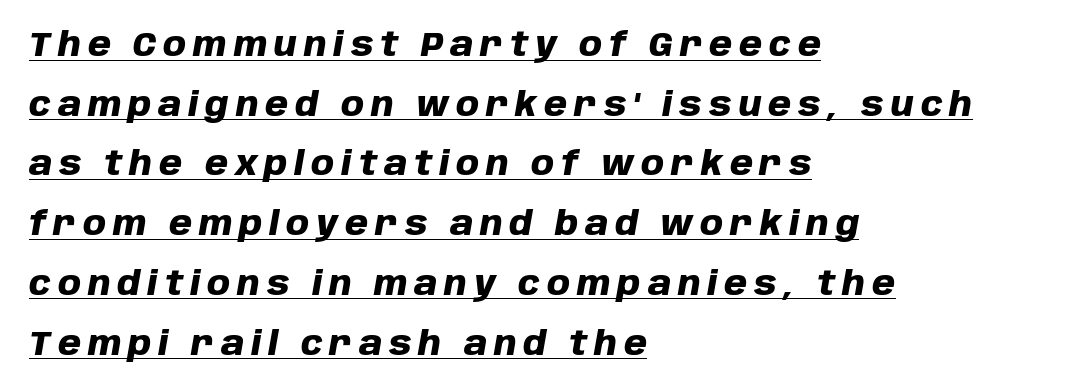
Q: Is the text bold? A: Yes.
Q: Is the text italic (slanted)? A: Yes, it leans right by about 10 degrees.
Q: Is the text underlined? A: Yes.
Q: How is the paragraph aligned? A: Left-aligned.
Q: Is the spacing between letters normal or unusually wide? A: Unusually wide.
Q: Width (condensed, normal, or wide)? A: Normal.
Q: Stroke contrast? A: Low.
Q: x-height? A: Large.
Q: Monospaced? A: No.
